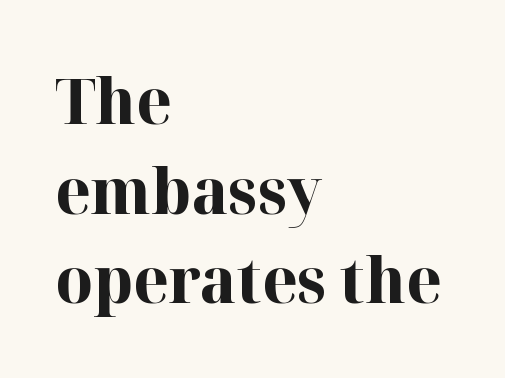
Q: Is the text bold? A: Yes.
Q: Is the text italic (slanted)? A: No, it is upright.
Q: Is the typeface a serif or a sans-serif typeface? A: Serif.
Q: Is the text underlined? A: No.
Q: How is the paragraph aligned? A: Left-aligned.
Q: Is the spacing between letters normal or unusually wide? A: Normal.
Q: Is the spacing between lines tight, normal or loose? A: Normal.
Q: Width (condensed, normal, or wide)? A: Normal.
Q: Stroke contrast? A: High.
Q: x-height? A: Medium.
Q: Monospaced? A: No.
